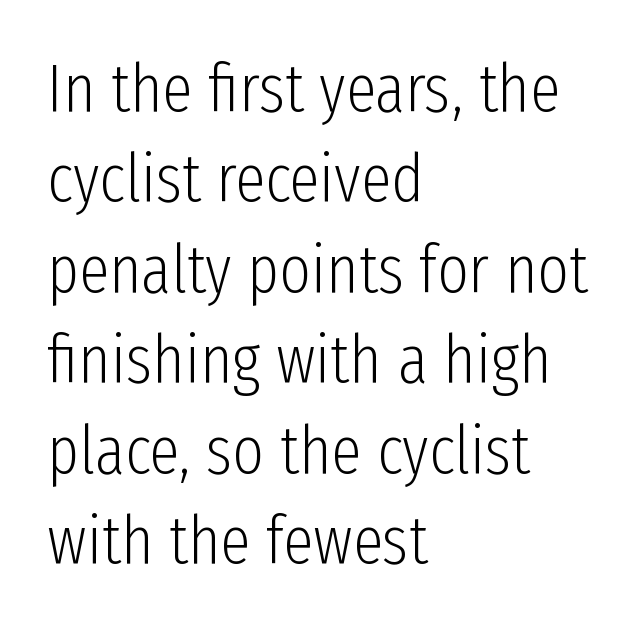
Q: Is the text bold? A: No.
Q: Is the text italic (slanted)? A: No, it is upright.
Q: Is the typeface a serif or a sans-serif typeface? A: Sans-serif.
Q: Is the text underlined? A: No.
Q: How is the paragraph aligned? A: Left-aligned.
Q: Is the spacing between letters normal or unusually wide? A: Normal.
Q: Is the spacing between lines tight, normal or loose? A: Normal.
Q: Width (condensed, normal, or wide)? A: Condensed.
Q: Stroke contrast? A: Low.
Q: x-height? A: Medium.
Q: Monospaced? A: No.
